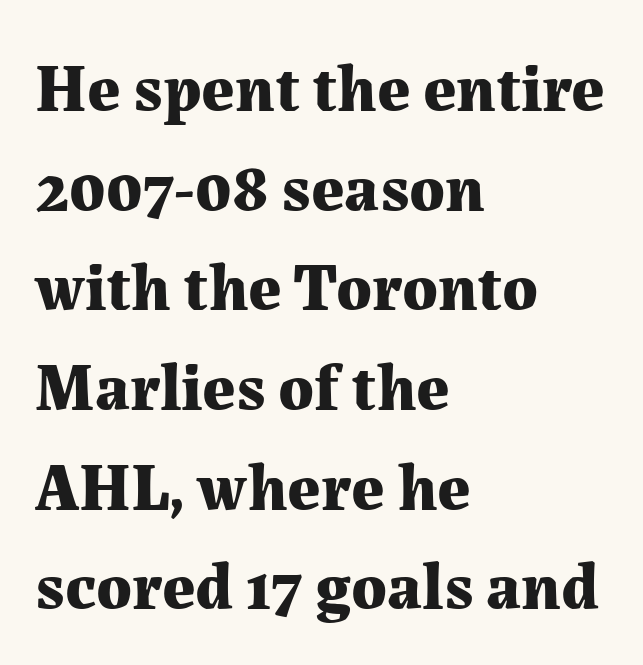
The lines are quadded left. This sample keeps an unexceptional amount of space between lines. Letter spacing: default. Serifs: yes, visible at the terminals of the letterforms.
